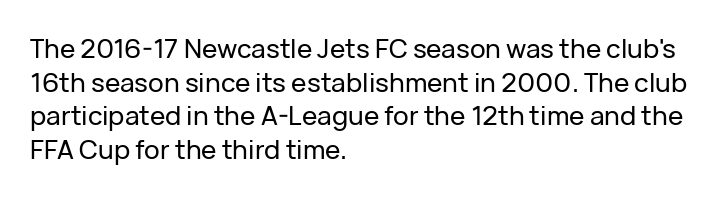
{"italic": "no", "underline": "no", "align": "left", "line_spacing": "normal", "line_spacing_ratio": 1.29, "letter_spacing": "normal", "letter_spacing_em": 0.0, "glyph_px": 26}
